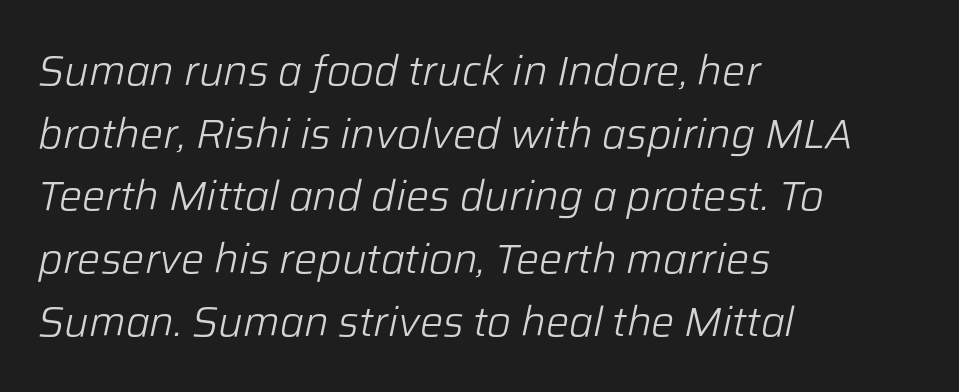
{"italic": "yes", "lean": "right", "slant_degrees": 12, "bold": "no", "weight": "light", "width": "normal", "stroke_contrast": "low", "x_height": "medium", "monospaced": "no", "underline": "no", "align": "left", "line_spacing": "normal", "line_spacing_ratio": 1.53, "letter_spacing": "normal", "letter_spacing_em": 0.0, "glyph_px": 41}
